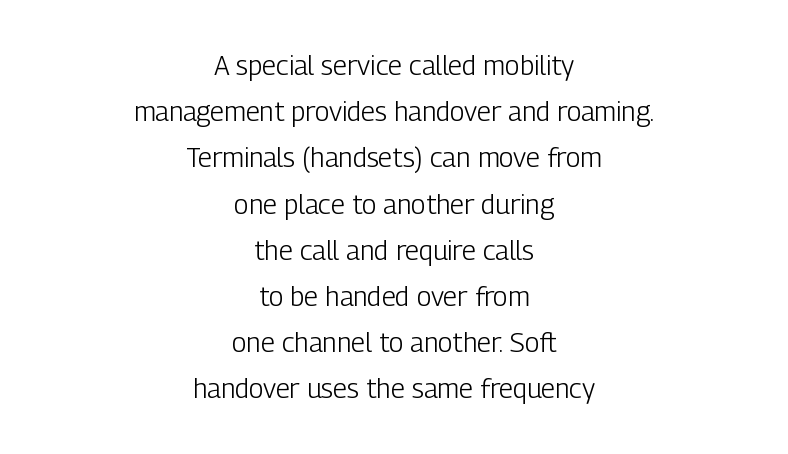
Q: Is the text bold? A: No.
Q: Is the text italic (slanted)? A: No, it is upright.
Q: Is the text underlined? A: No.
Q: How is the paragraph aligned? A: Centered.
Q: Is the spacing between letters normal or unusually wide? A: Normal.
